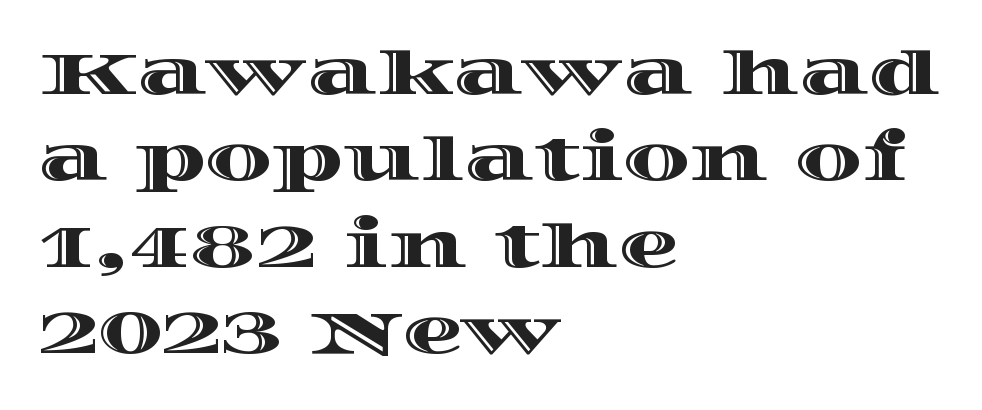
{"italic": "no", "width": "wide", "x_height": "large", "monospaced": "no", "underline": "no", "align": "left", "line_spacing": "normal", "line_spacing_ratio": 1.44, "letter_spacing": "normal", "letter_spacing_em": 0.0, "glyph_px": 60}
